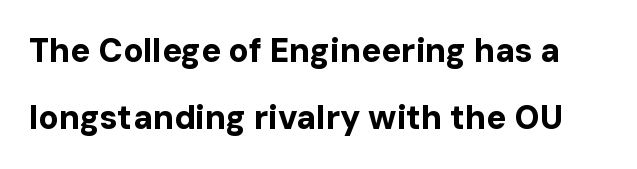
The image shows 33 px bold sans-serif type, upright; set loose line spacing (2.03x), normal letter spacing, not underlined; low stroke contrast and a medium x-height.
